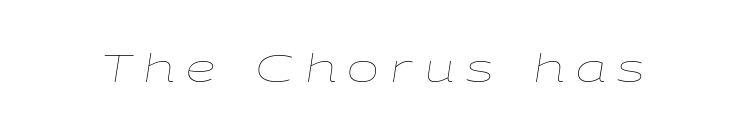
Each word looks stretched out because of the extra space between its letters. Designer's note — italics engaged. The specimen omits any rule beneath the text block's lines. Compared with a typical body face, this is equally light or lighter still. Looks like regular typesetting: each glyph gets only the width it needs.
